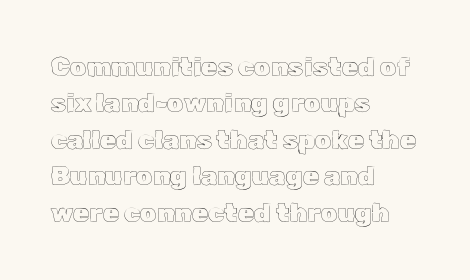
Q: Is the text italic (slanted)? A: No, it is upright.
Q: Is the text underlined? A: No.
Q: How is the paragraph aligned? A: Left-aligned.
Q: Is the spacing between letters normal or unusually wide? A: Normal.
Q: Is the spacing between lines tight, normal or loose? A: Normal.
